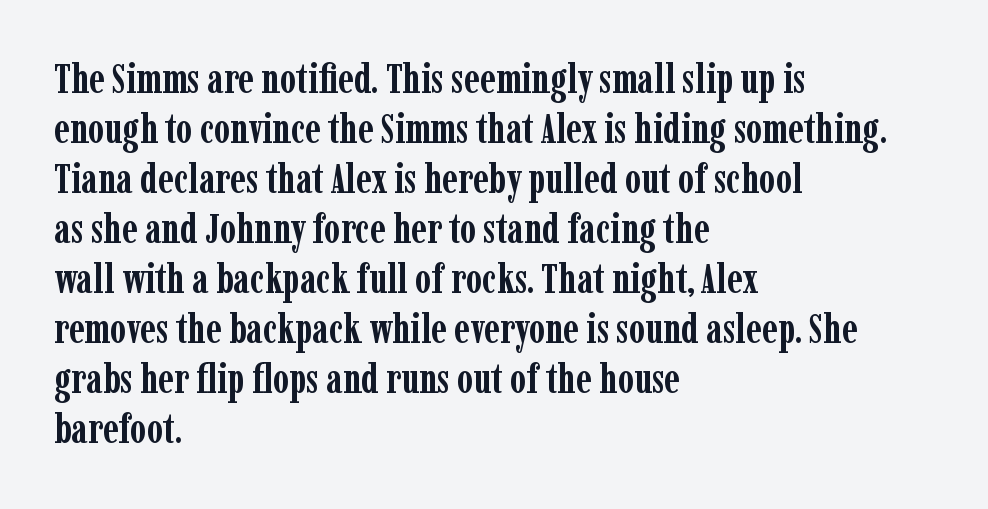
Q: Is the text bold? A: Yes.
Q: Is the text italic (slanted)? A: No, it is upright.
Q: Is the typeface a serif or a sans-serif typeface? A: Serif.
Q: Is the text underlined? A: No.
Q: How is the paragraph aligned? A: Left-aligned.
Q: Is the spacing between letters normal or unusually wide? A: Normal.
Q: Width (condensed, normal, or wide)? A: Condensed.
Q: Stroke contrast? A: Low.
Q: x-height? A: Medium.
Q: Monospaced? A: No.
